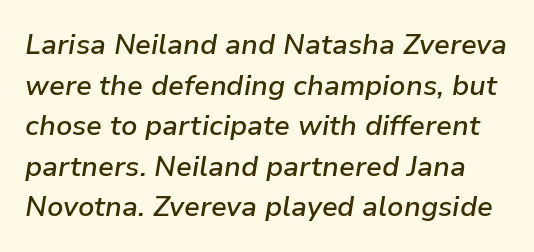
{"italic": "yes", "lean": "right", "slant_degrees": 9, "bold": "semi", "weight": "semibold", "width": "normal", "stroke_contrast": "low", "x_height": "medium", "monospaced": "no", "underline": "no", "line_spacing": "normal", "line_spacing_ratio": 1.45, "letter_spacing": "normal", "letter_spacing_em": 0.0, "glyph_px": 28}
